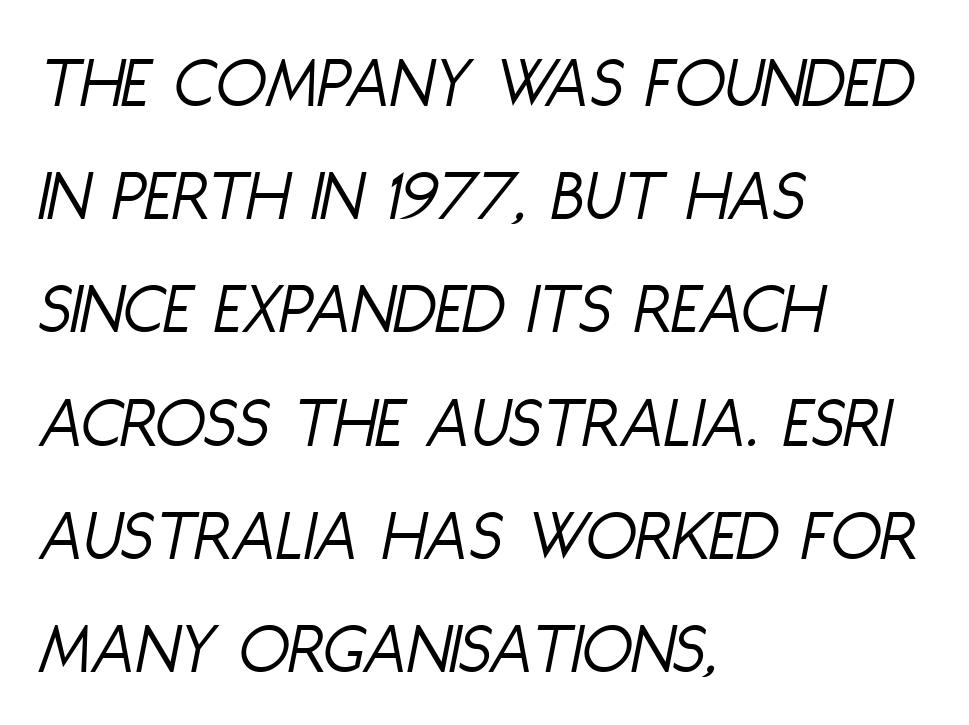
The image shows 74 px light, condensed type, italic (leaning right); set left-aligned, normal line spacing (1.53x), normal letter spacing, not underlined; low stroke contrast and a large x-height.
